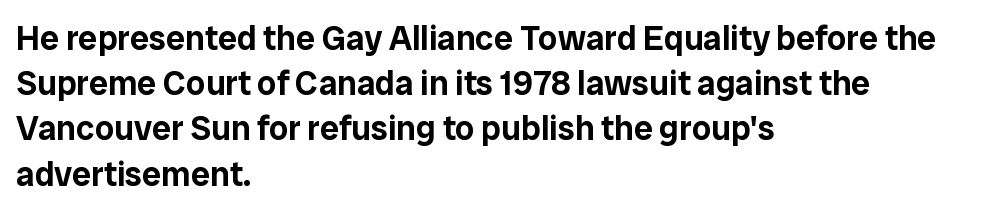
It's the straight-up-and-down kind of type. The letters advance in unequal steps, a hallmark of proportional type. In terms of letterspacing, this is plain default setting. A bare baseline throughout the passage.
